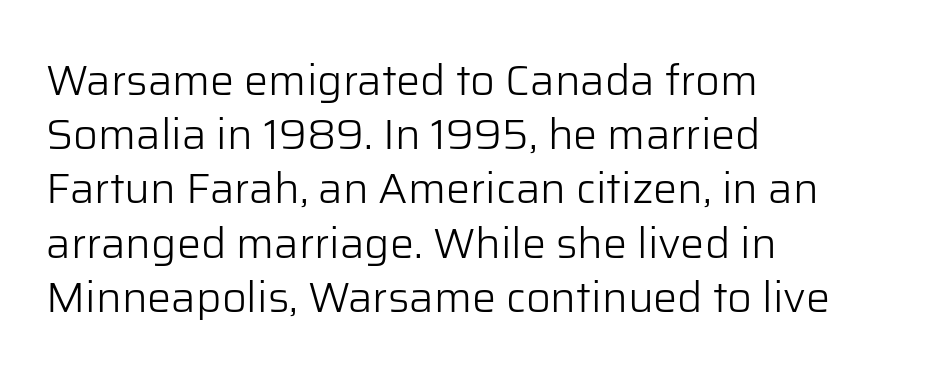
The image shows 43 px light sans-serif type, upright; set left-aligned, normal line spacing (1.26x), normal letter spacing, not underlined; low stroke contrast and a medium x-height.
